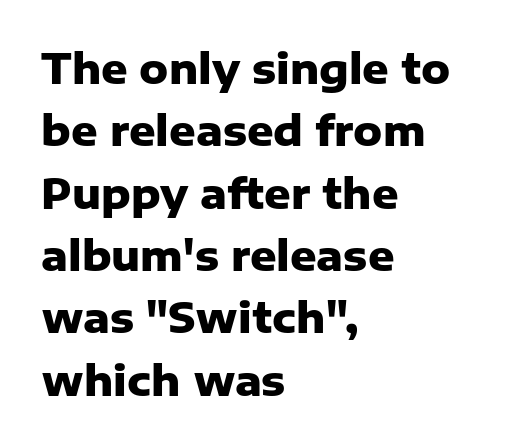
Q: Is the text bold? A: Yes.
Q: Is the text italic (slanted)? A: No, it is upright.
Q: Is the typeface a serif or a sans-serif typeface? A: Sans-serif.
Q: Is the text underlined? A: No.
Q: How is the paragraph aligned? A: Left-aligned.
Q: Is the spacing between letters normal or unusually wide? A: Normal.
Q: Is the spacing between lines tight, normal or loose? A: Normal.
Q: Width (condensed, normal, or wide)? A: Normal.
Q: Stroke contrast? A: Low.
Q: x-height? A: Medium.
Q: Monospaced? A: No.
